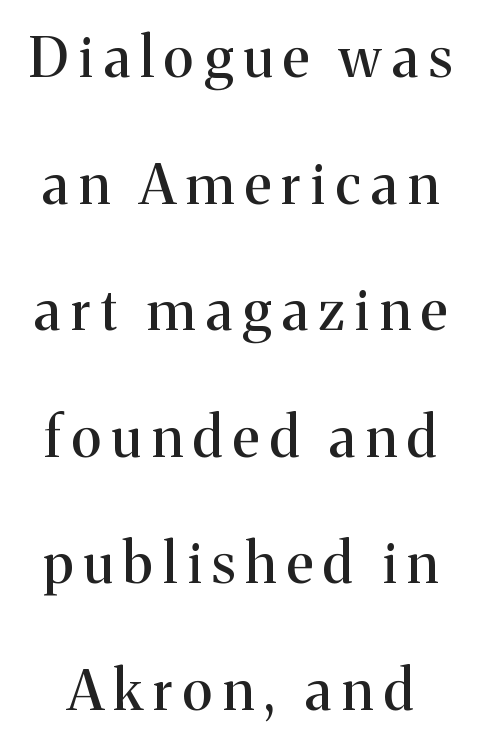
{"serif": "yes", "italic": "no", "width": "normal", "stroke_contrast": "medium", "x_height": "medium", "monospaced": "no", "underline": "no", "line_spacing": "loose", "line_spacing_ratio": 2.26, "glyph_px": 56}
